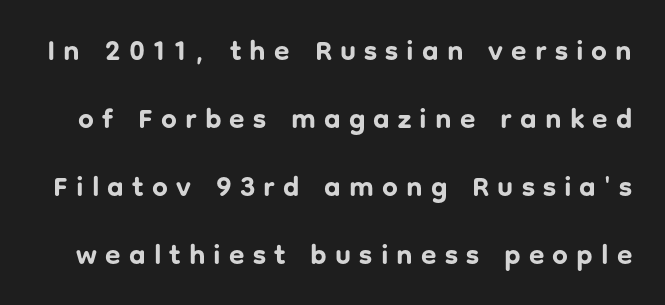
{"serif": "no", "italic": "no", "bold": "yes", "weight": "bold", "width": "normal", "stroke_contrast": "low", "x_height": "medium", "monospaced": "no", "underline": "no", "line_spacing": "loose", "line_spacing_ratio": 2.43, "letter_spacing": "wide", "letter_spacing_em": 0.29, "glyph_px": 28}
